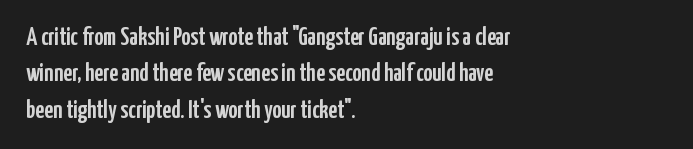
{"italic": "no", "underline": "no", "align": "left", "line_spacing": "normal", "line_spacing_ratio": 1.46, "letter_spacing": "normal", "letter_spacing_em": 0.0, "glyph_px": 25}
